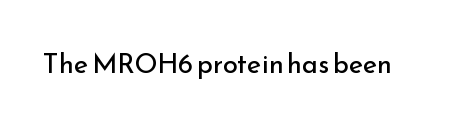
{"italic": "no", "bold": "no", "underline": "no", "letter_spacing": "normal", "letter_spacing_em": 0.0, "glyph_px": 27}
